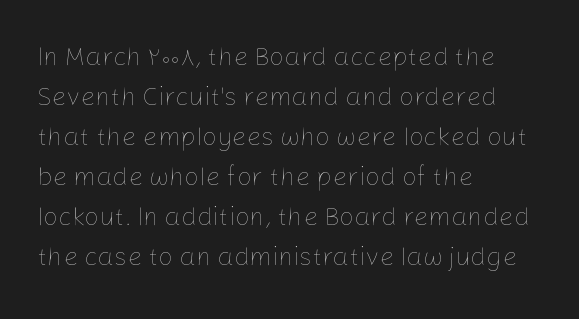
{"italic": "no", "bold": "no", "underline": "no", "align": "left", "line_spacing": "normal", "line_spacing_ratio": 1.54, "letter_spacing": "normal", "letter_spacing_em": 0.0, "glyph_px": 26}
